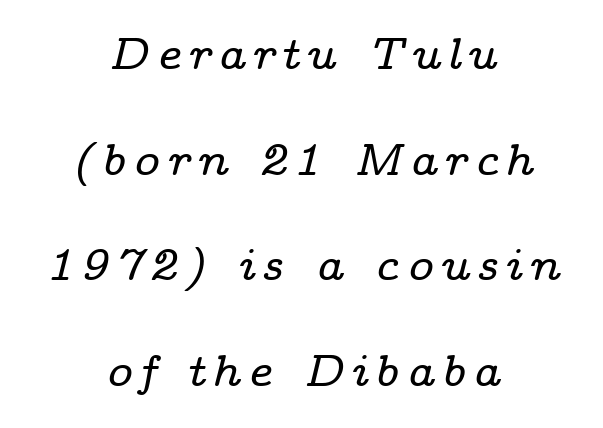
Q: Is the text italic (slanted)? A: Yes, it leans right by about 14 degrees.
Q: Is the typeface a serif or a sans-serif typeface? A: Serif.
Q: Is the text underlined? A: No.
Q: How is the paragraph aligned? A: Centered.
Q: Is the spacing between lines tight, normal or loose? A: Loose.
Q: Width (condensed, normal, or wide)? A: Wide.
Q: Stroke contrast? A: Low.
Q: x-height? A: Medium.
Q: Monospaced? A: No.
